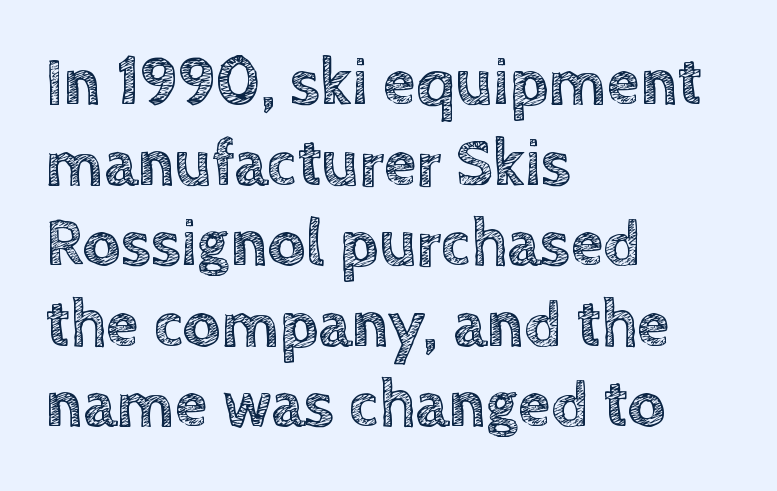
The image shows 66 px text type, upright; set left-aligned, line spacing 1.22x, normal letter spacing, not underlined; a large x-height.
